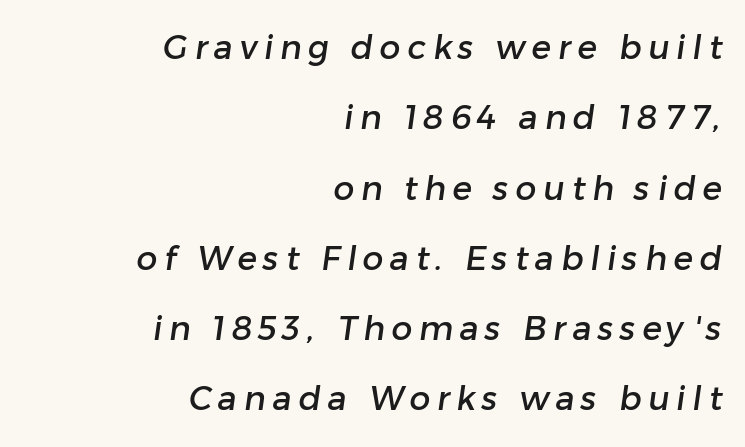
Q: Is the typeface a serif or a sans-serif typeface? A: Sans-serif.
Q: Is the text underlined? A: No.
Q: How is the paragraph aligned? A: Right-aligned.
Q: Is the spacing between letters normal or unusually wide? A: Unusually wide.
Q: Is the spacing between lines tight, normal or loose? A: Loose.
Q: Width (condensed, normal, or wide)? A: Normal.
Q: Stroke contrast? A: Low.
Q: x-height? A: Medium.
Q: Monospaced? A: No.
